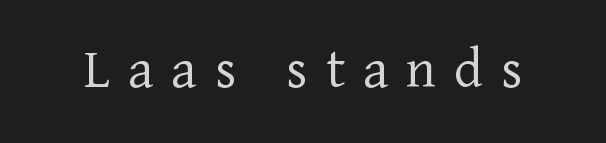
Q: Is the text bold? A: No.
Q: Is the text italic (slanted)? A: No, it is upright.
Q: Is the typeface a serif or a sans-serif typeface? A: Serif.
Q: Is the text underlined? A: No.
Q: Is the spacing between letters normal or unusually wide? A: Unusually wide.
Q: Width (condensed, normal, or wide)? A: Normal.
Q: Stroke contrast? A: Low.
Q: x-height? A: Medium.
Q: Monospaced? A: No.
